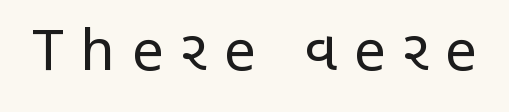
Q: Is the text bold? A: No.
Q: Is the text italic (slanted)? A: No, it is upright.
Q: Is the typeface a serif or a sans-serif typeface? A: Sans-serif.
Q: Is the text underlined? A: No.
Q: Is the spacing between letters normal or unusually wide? A: Unusually wide.
Q: Width (condensed, normal, or wide)? A: Condensed.
Q: Stroke contrast? A: Low.
Q: x-height? A: Large.
Q: Monospaced? A: No.
